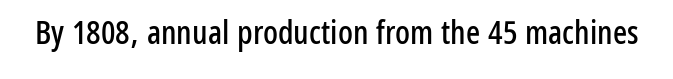
The image shows 33 px condensed sans-serif type, upright; set normal letter spacing, not underlined; low stroke contrast and a medium x-height.
